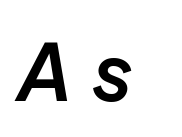
{"italic": "yes", "lean": "right", "slant_degrees": 12, "bold": "semi", "weight": "semibold", "width": "normal", "stroke_contrast": "low", "x_height": "medium", "monospaced": "no", "underline": "no", "letter_spacing": "wide", "letter_spacing_em": 0.27, "glyph_px": 77}
